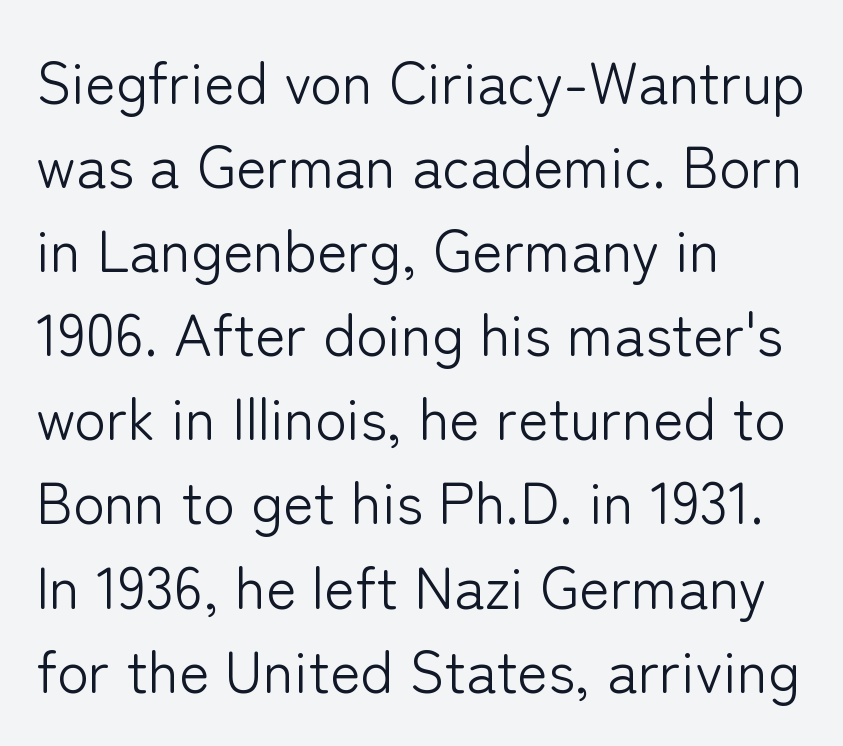
The image shows 58 px light sans-serif type, upright; set left-aligned, normal line spacing (1.45x), normal letter spacing, not underlined; low stroke contrast and a medium x-height.
